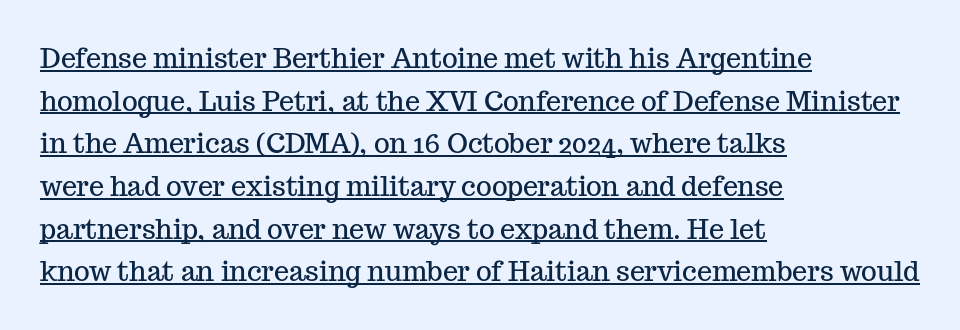
This sample keeps an unexceptional amount of space between lines. A classic flush-left, rag-right setting is used for this passage. If you drew a line through each stem, it would be perfectly vertical. The gaps between neighbouring characters are ordinary and unremarkable. Emphasis is given by a line drawn under the lettering.
